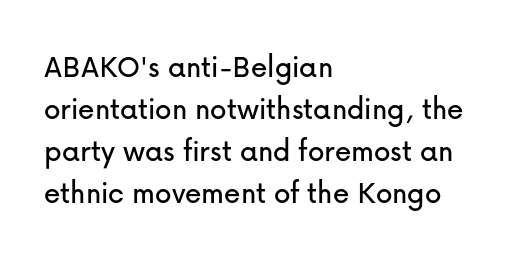
{"serif": "no", "italic": "no", "width": "normal", "stroke_contrast": "low", "x_height": "medium", "monospaced": "no", "underline": "no", "align": "left", "line_spacing": "normal", "line_spacing_ratio": 1.27, "letter_spacing": "normal", "letter_spacing_em": 0.0, "glyph_px": 33}
